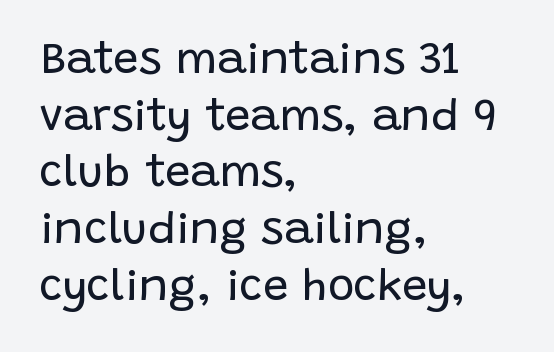
The image shows 45 px regular-weight sans-serif type, upright; set left-aligned, normal line spacing (1.26x), normal letter spacing, not underlined; low stroke contrast and a large x-height.
